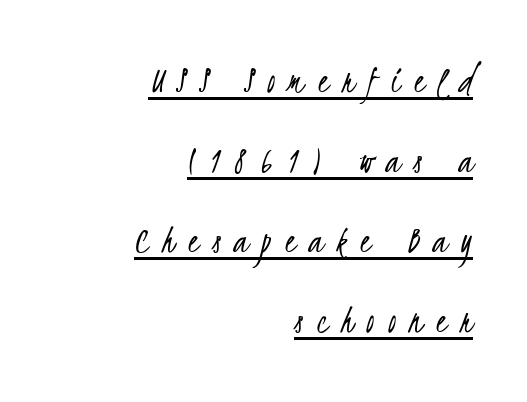
A baseline rule has been typeset under these characters. The text block is weighted toward the right margin, trailing off unevenly leftward. Think of a printed novel: that variable character pitch is what you see here. The cut favours lightness, reaching ordinary text weight at its darkest. I'd call this a sans setting — the letters go barefoot. The line texture is sparse and dotted thanks to wide tracking.
